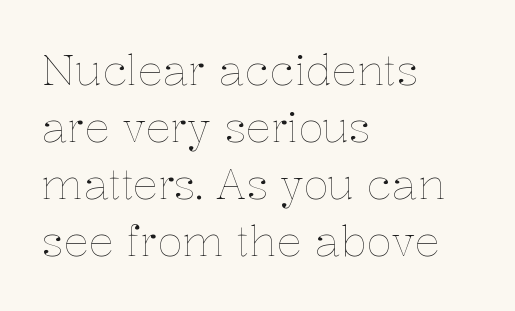
Q: Is the text bold? A: No.
Q: Is the text italic (slanted)? A: No, it is upright.
Q: Is the text underlined? A: No.
Q: How is the paragraph aligned? A: Left-aligned.
Q: Is the spacing between letters normal or unusually wide? A: Normal.
Q: Is the spacing between lines tight, normal or loose? A: Normal.
Q: Width (condensed, normal, or wide)? A: Normal.
Q: Stroke contrast? A: Low.
Q: x-height? A: Medium.
Q: Monospaced? A: No.
